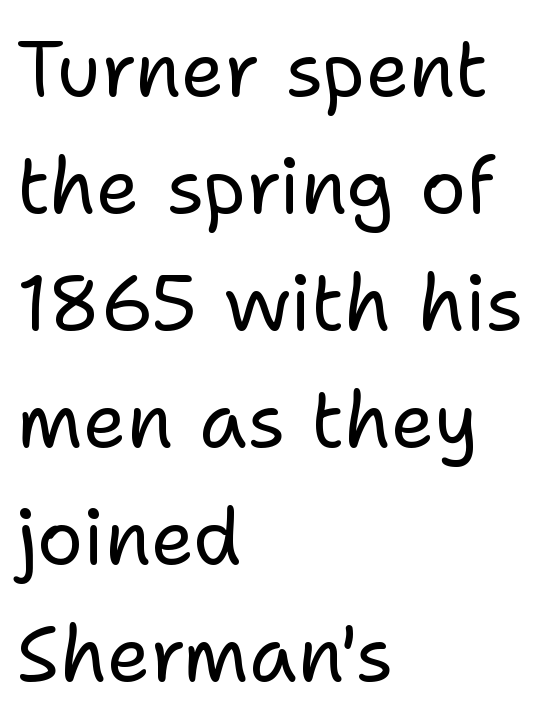
Stems and bowls with no extra thickness — not bold. This rendering leaves character spacing at its baseline value. This sample uses a sans-serif face. In terms of leading, this rendering sits right in the middle.
